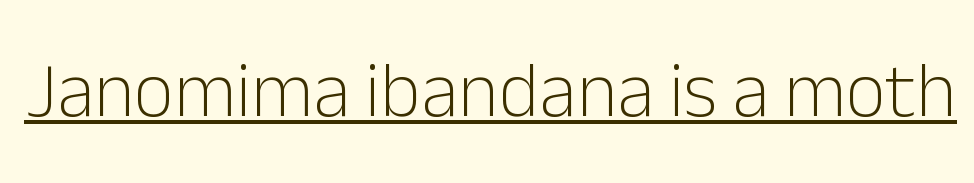
{"serif": "no", "italic": "no", "bold": "no", "weight": "light", "width": "normal", "stroke_contrast": "low", "x_height": "medium", "monospaced": "no", "underline": "yes", "letter_spacing": "normal", "letter_spacing_em": 0.0, "glyph_px": 78}
